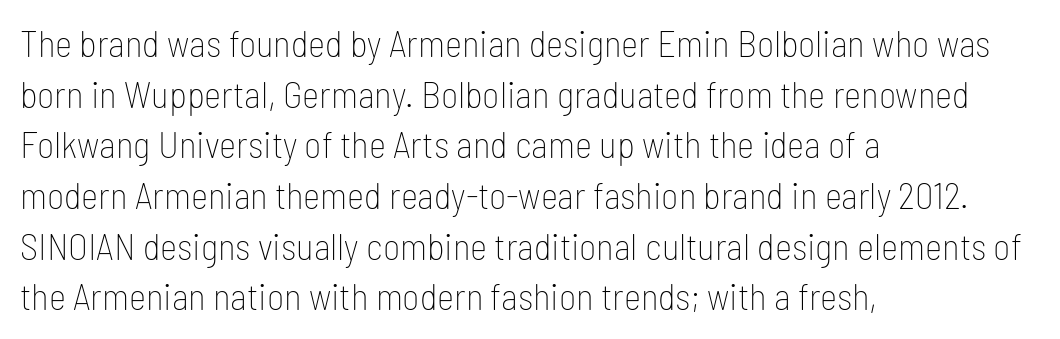
{"serif": "no", "italic": "no", "bold": "no", "weight": "thin", "width": "condensed", "stroke_contrast": "low", "x_height": "medium", "monospaced": "no", "underline": "no", "align": "left", "line_spacing": "normal", "line_spacing_ratio": 1.37, "letter_spacing": "normal", "letter_spacing_em": 0.0, "glyph_px": 37}
